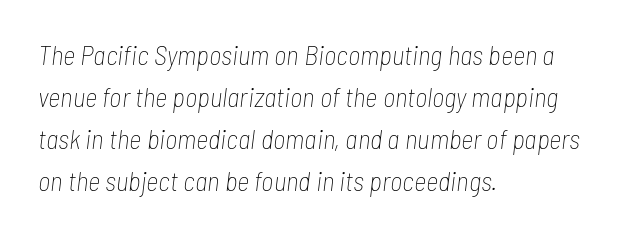
A light-to-regular cut is what we see here. Normally led — the rows are evenly, conventionally spaced. Caption: standard tracking, unaltered. The passage shown leans; its letterforms are oblique. The strip under each line holds only bare page. Leftover space on each line is placed entirely after the last word.
